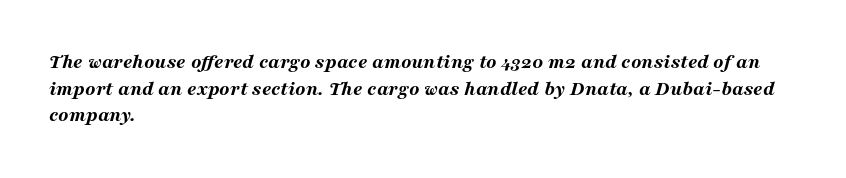
Q: Is the text bold? A: Yes.
Q: Is the text italic (slanted)? A: Yes, it leans right by about 16 degrees.
Q: Is the text underlined? A: No.
Q: How is the paragraph aligned? A: Left-aligned.
Q: Is the spacing between letters normal or unusually wide? A: Normal.
Q: Is the spacing between lines tight, normal or loose? A: Normal.
